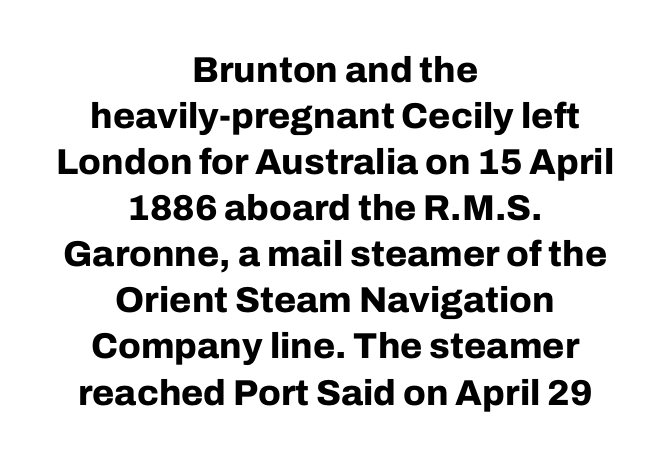
{"serif": "no", "italic": "no", "bold": "yes", "weight": "bold", "width": "normal", "stroke_contrast": "low", "x_height": "medium", "monospaced": "no", "underline": "no", "align": "center", "line_spacing": "normal", "line_spacing_ratio": 1.28, "letter_spacing": "normal", "letter_spacing_em": 0.0, "glyph_px": 36}
